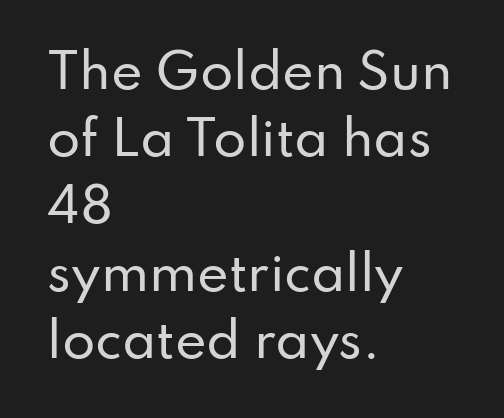
Leading: standard. Italic: no, the glyphs are upright roman. The rendering keeps characters at their native spacing. Type style note: lacks serifs.
